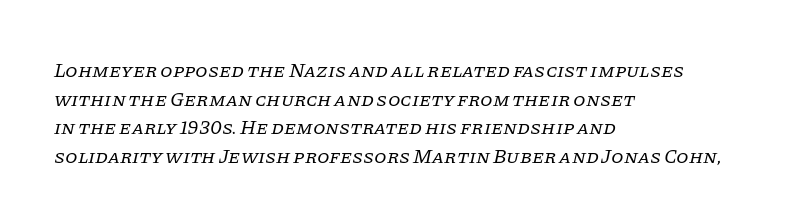
{"italic": "yes", "lean": "right", "slant_degrees": 11, "bold": "no", "underline": "no", "align": "left", "line_spacing": "normal", "line_spacing_ratio": 1.43, "letter_spacing": "normal", "letter_spacing_em": 0.0, "glyph_px": 20}
